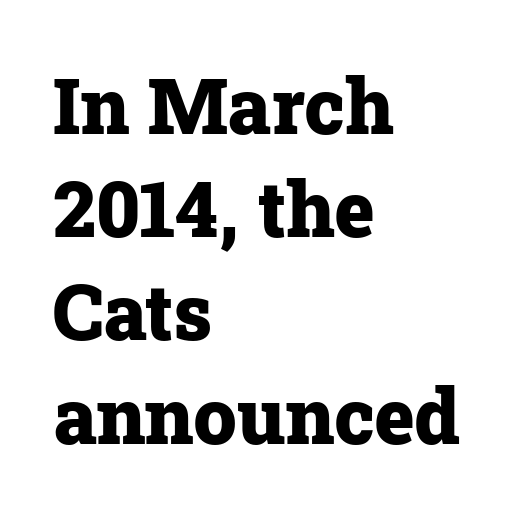
The image shows 77 px heavy serif type, upright; set left-aligned, normal line spacing (1.34x), normal letter spacing, not underlined; low stroke contrast and a medium x-height.
